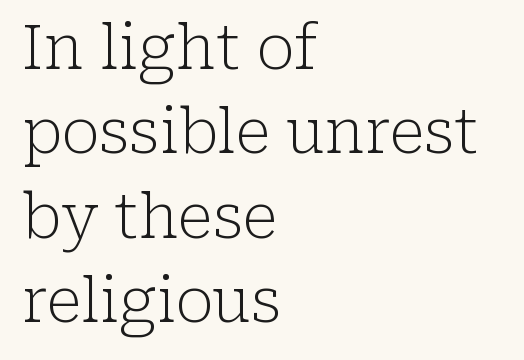
The image shows 62 px light serif type, upright; set left-aligned, normal line spacing (1.36x), normal letter spacing, not underlined; low stroke contrast and a medium x-height.
